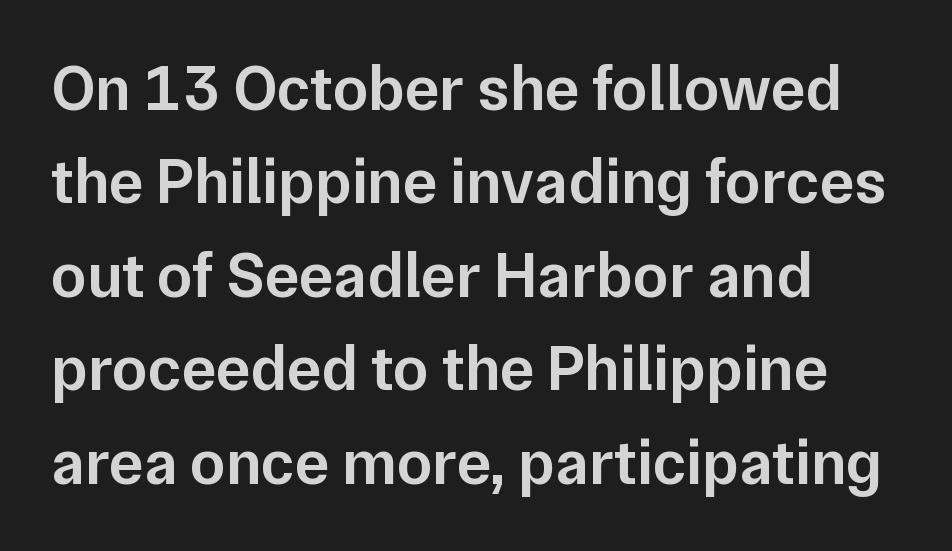
Q: Is the text bold? A: Semi-bold.
Q: Is the text italic (slanted)? A: No, it is upright.
Q: Is the typeface a serif or a sans-serif typeface? A: Sans-serif.
Q: Is the text underlined? A: No.
Q: How is the paragraph aligned? A: Left-aligned.
Q: Is the spacing between letters normal or unusually wide? A: Normal.
Q: Is the spacing between lines tight, normal or loose? A: Normal.
Q: Width (condensed, normal, or wide)? A: Normal.
Q: Stroke contrast? A: Low.
Q: x-height? A: Medium.
Q: Monospaced? A: No.
